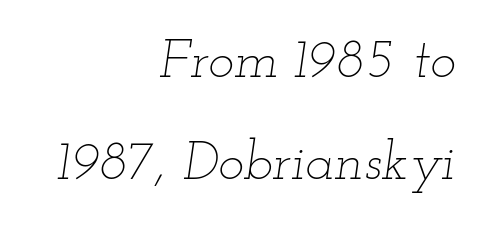
The image shows 55 px thin, wide type, italic (leaning right); set right-aligned, line spacing 1.85x, normal letter spacing, not underlined; low stroke contrast and a small x-height.
